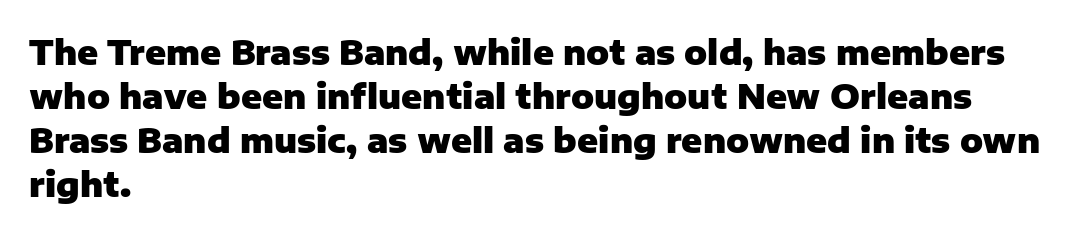
Q: Is the text bold? A: Yes.
Q: Is the text italic (slanted)? A: No, it is upright.
Q: Is the typeface a serif or a sans-serif typeface? A: Sans-serif.
Q: Is the text underlined? A: No.
Q: How is the paragraph aligned? A: Left-aligned.
Q: Is the spacing between letters normal or unusually wide? A: Normal.
Q: Is the spacing between lines tight, normal or loose? A: Normal.
Q: Width (condensed, normal, or wide)? A: Normal.
Q: Stroke contrast? A: Low.
Q: x-height? A: Medium.
Q: Monospaced? A: No.
